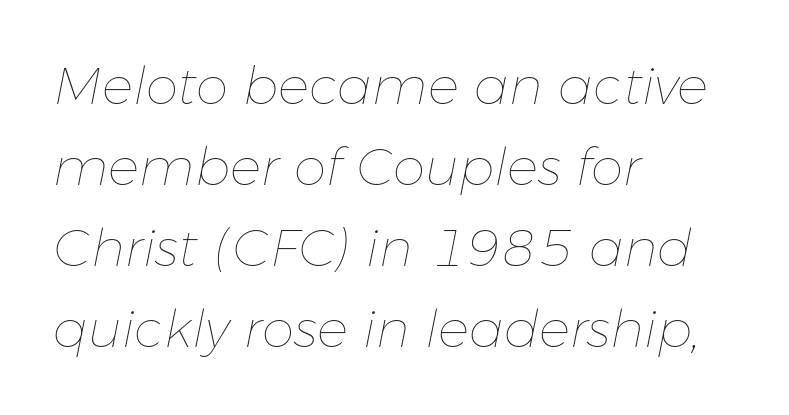
The image shows 52 px thin type, italic (leaning right); set left-aligned, normal line spacing (1.56x), normal letter spacing, not underlined; low stroke contrast and a medium x-height.
